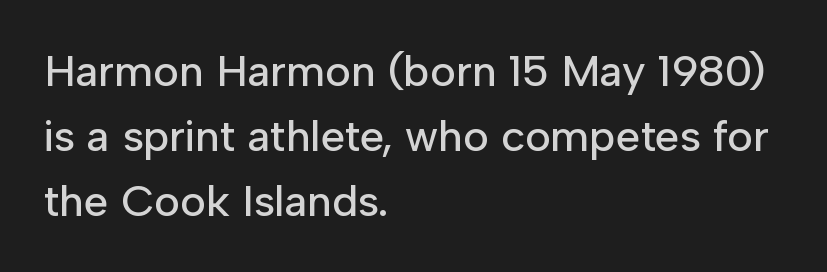
Q: Is the text italic (slanted)? A: No, it is upright.
Q: Is the typeface a serif or a sans-serif typeface? A: Sans-serif.
Q: Is the text underlined? A: No.
Q: How is the paragraph aligned? A: Left-aligned.
Q: Is the spacing between letters normal or unusually wide? A: Normal.
Q: Is the spacing between lines tight, normal or loose? A: Normal.
Q: Width (condensed, normal, or wide)? A: Normal.
Q: Stroke contrast? A: Low.
Q: x-height? A: Medium.
Q: Monospaced? A: No.
